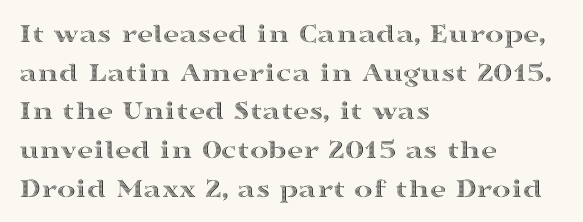
Q: Is the text italic (slanted)? A: No, it is upright.
Q: Is the text underlined? A: No.
Q: How is the paragraph aligned? A: Left-aligned.
Q: Is the spacing between letters normal or unusually wide? A: Normal.
Q: Is the spacing between lines tight, normal or loose? A: Normal.
Q: Width (condensed, normal, or wide)? A: Wide.
Q: x-height? A: Medium.
Q: Monospaced? A: No.
